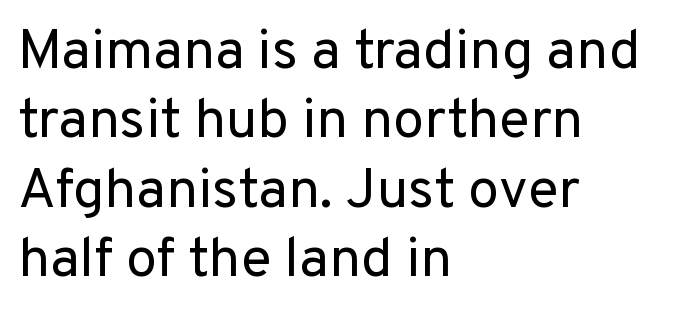
The image shows 56 px regular-weight sans-serif type, upright; set left-aligned, line spacing 1.24x, normal letter spacing, not underlined; low stroke contrast and a medium x-height.
